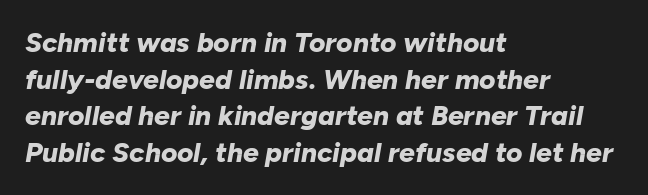
The typography opts for an oblique posture over an upright one. Interline gaps are of average width in this sample. The setting favours the left margin, as ordinary paragraphs usually do. Weight check: bold — yes, fully.
